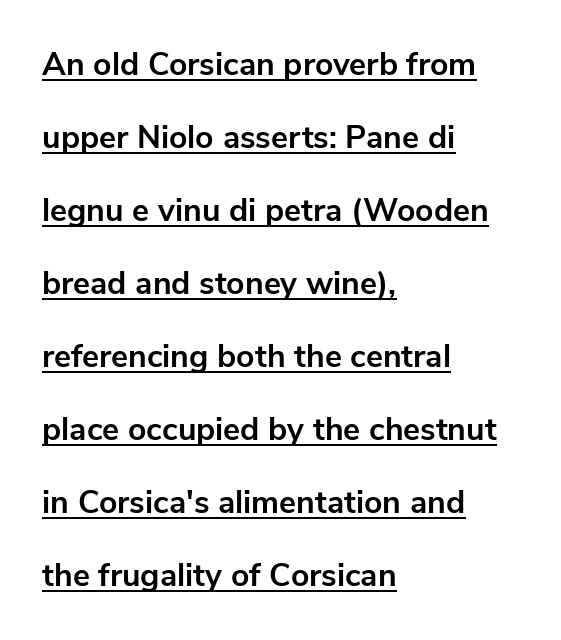
A typesetter would call this leading open, well beyond the default. Proportional: the letters do not fall into vertical columns. The font's upright variant was chosen for this text. Students, observe the line beneath the letters — that is underlining. The glyphs in this specimen are sans serif.
